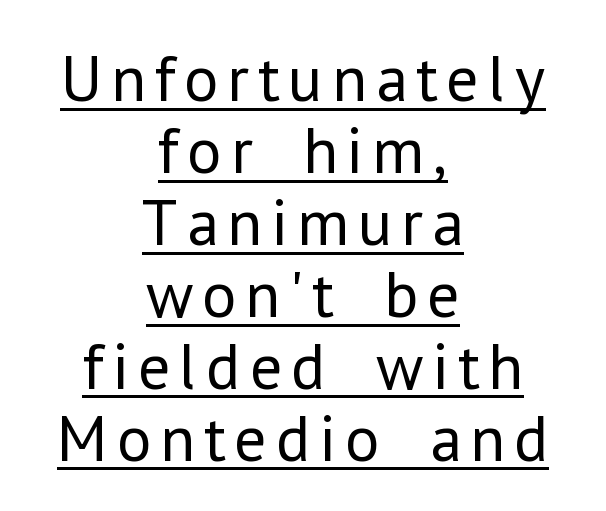
{"serif": "no", "italic": "no", "bold": "no", "weight": "regular", "width": "normal", "stroke_contrast": "low", "x_height": "medium", "monospaced": "no", "underline": "yes", "align": "center", "line_spacing": "tight", "line_spacing_ratio": 1.09, "glyph_px": 66}
